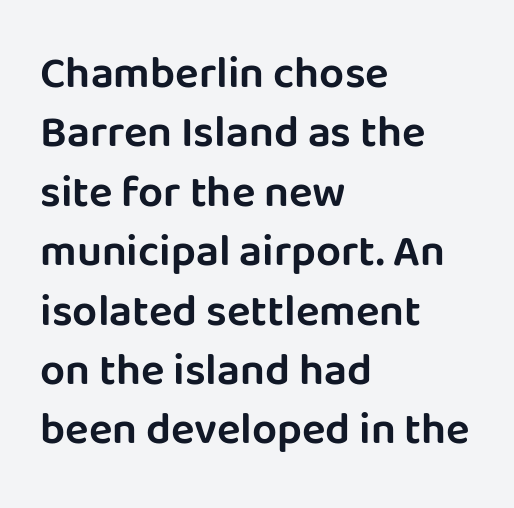
The passage shown is not underscored anywhere. Honestly, the row spacing looks completely unremarkable. The type family on display is of the sans-serif kind. This sample has the flowing, uneven cadence of proportional lettering.
